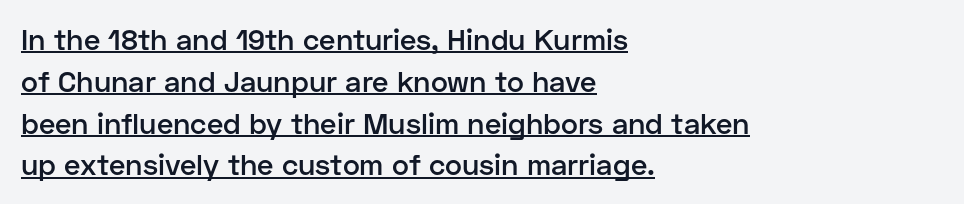
Glance below the letters and you will spot a drawn line. The passage shown is typed in a proportional face where columns would drift. Is the type bold? Partly — it's a semibold, heavier than regular but not fully bold. How are the letters spaced? Ordinarily, with no added tracking. Where is the straight margin? On the left. The leading is moderate, giving the passage an even texture.
